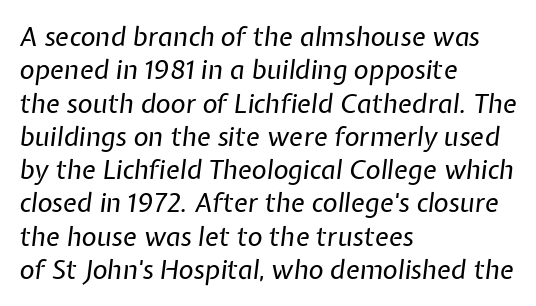
The ragged edge is on the right, which tells us the setting is flush left. The string is rendered with underlining switched off. Inter-character spacing is left at the font's built-in metrics. If you measured baseline to baseline, you'd find a middling distance.
